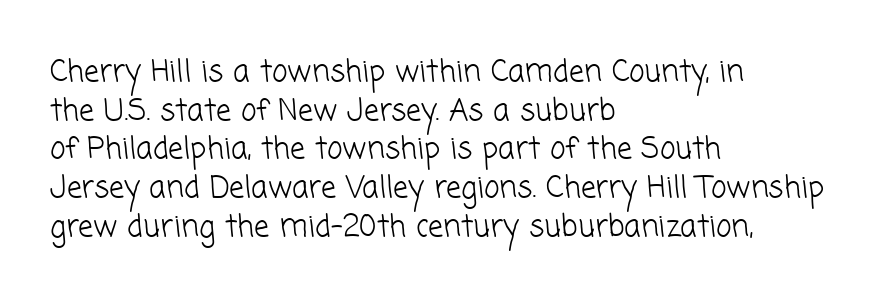
This block has exactly the height ordinary leading produces. Horizontal alignment here is leftward, the default for most running prose. Stems here are at most as thick as an everyday book face. Each letter keeps its own natural width here, so spacing adapts to shape. You could call the tracking neutral — neither tight nor loose.
